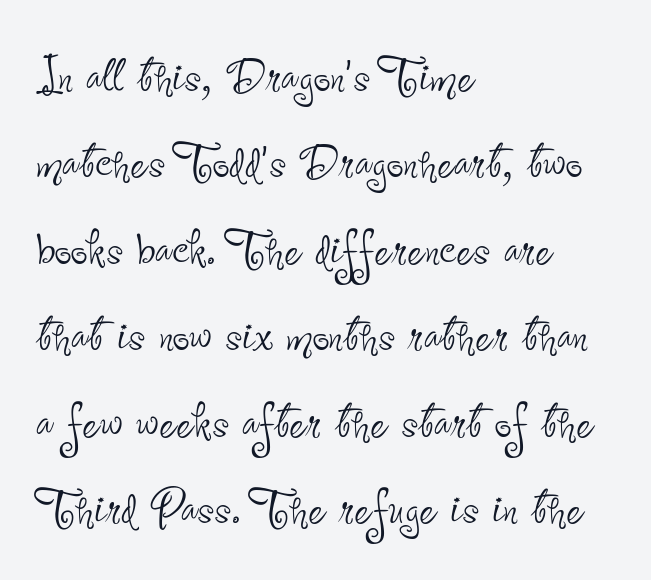
The image shows 60 px thin, condensed sans-serif type; set left-aligned, normal line spacing (1.44x), normal letter spacing, not underlined; low stroke contrast and a small x-height.
